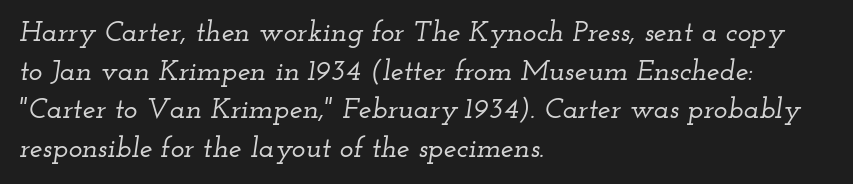
Words appear dense and cohesive because spacing is normal. Slant detected: the letters are inclined. Looks like regular typesetting: each glyph gets only the width it needs. Teacher's note: observe the even left margin — that is flush-left alignment. Unmarked baselines from the first word to the last.
